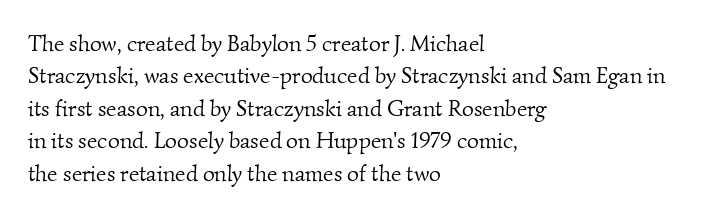
Q: Is the text bold? A: No.
Q: Is the text underlined? A: No.
Q: How is the paragraph aligned? A: Left-aligned.
Q: Is the spacing between letters normal or unusually wide? A: Normal.
Q: Is the spacing between lines tight, normal or loose? A: Normal.
